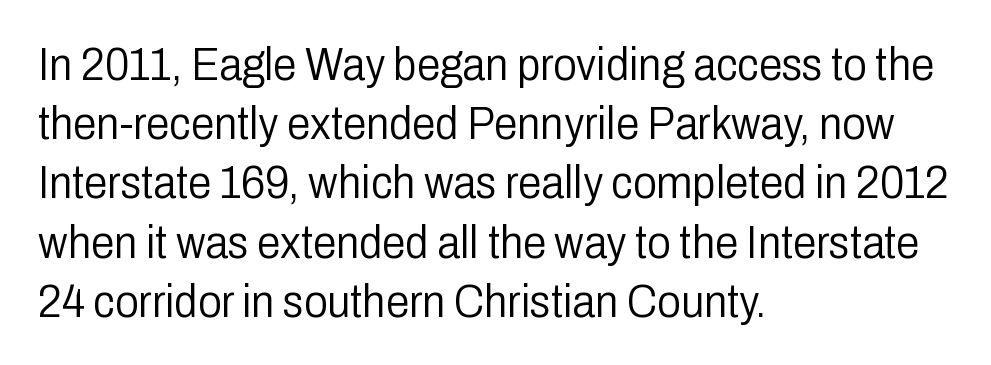
Tracking value appears to be zero — textbook default spacing. Stroke thickness stays within the range of a standard reading face or lighter. Designer's note — italics off, roman on. Each row of text sits above clean, open space. The passage shown is typed in a proportional face where columns would drift. Horizontal alignment here is leftward, the default for most running prose.
